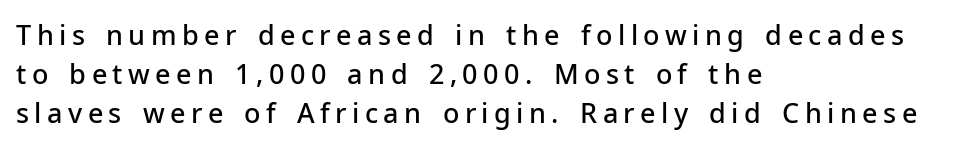
Q: Is the text bold? A: Semi-bold.
Q: Is the text italic (slanted)? A: No, it is upright.
Q: Is the text underlined? A: No.
Q: How is the paragraph aligned? A: Left-aligned.
Q: Is the spacing between letters normal or unusually wide? A: Unusually wide.
Q: Is the spacing between lines tight, normal or loose? A: Normal.
